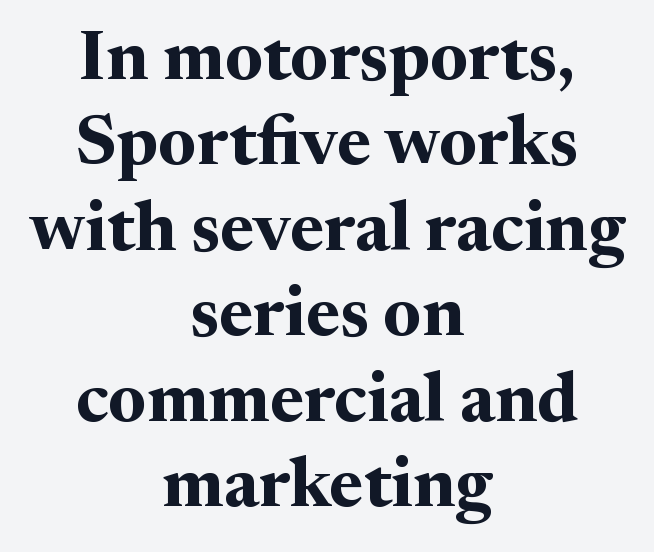
The image shows 70 px bold serif type, upright; set centered, line spacing 1.22x, normal letter spacing, not underlined; medium stroke contrast and a medium x-height.
